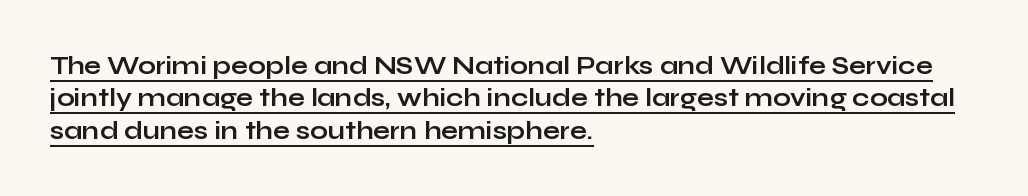
Q: Is the text bold? A: Yes.
Q: Is the text italic (slanted)? A: No, it is upright.
Q: Is the text underlined? A: Yes.
Q: How is the paragraph aligned? A: Left-aligned.
Q: Is the spacing between letters normal or unusually wide? A: Normal.
Q: Is the spacing between lines tight, normal or loose? A: Normal.
